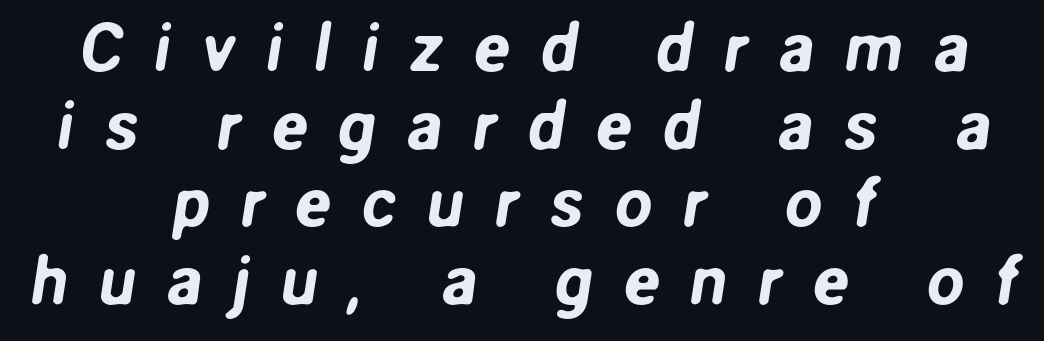
Q: Is the typeface a serif or a sans-serif typeface? A: Sans-serif.
Q: Is the text underlined? A: No.
Q: How is the paragraph aligned? A: Centered.
Q: Is the spacing between letters normal or unusually wide? A: Unusually wide.
Q: Is the spacing between lines tight, normal or loose? A: Tight.
Q: Width (condensed, normal, or wide)? A: Normal.
Q: Stroke contrast? A: Low.
Q: x-height? A: Medium.
Q: Monospaced? A: No.
